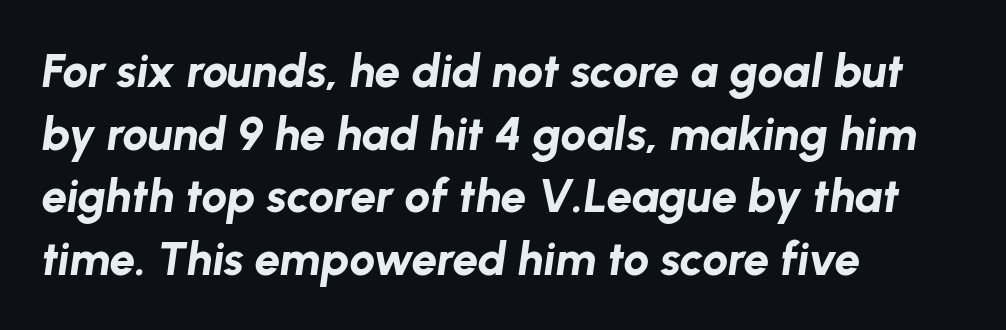
{"italic": "yes", "lean": "right", "slant_degrees": 8, "bold": "yes", "weight": "bold", "width": "normal", "stroke_contrast": "low", "x_height": "medium", "monospaced": "no", "underline": "no", "align": "left", "line_spacing": "normal", "line_spacing_ratio": 1.36, "letter_spacing": "normal", "letter_spacing_em": 0.0, "glyph_px": 46}
